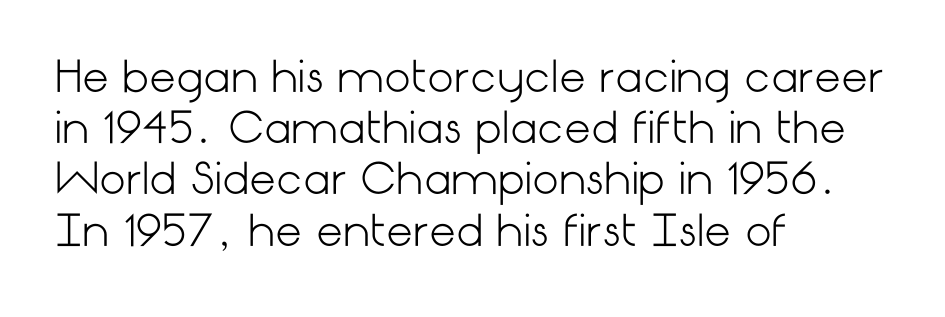
{"serif": "no", "italic": "no", "bold": "no", "weight": "light", "width": "normal", "stroke_contrast": "low", "x_height": "medium", "underline": "no", "align": "left", "line_spacing_ratio": 1.22, "letter_spacing": "normal", "letter_spacing_em": 0.0, "glyph_px": 42}
